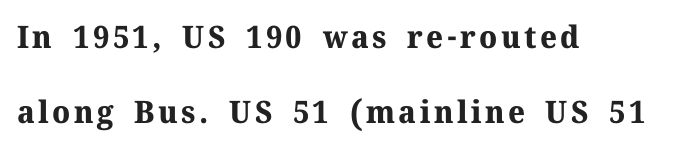
The image shows 31 px bold serif type, upright; set left-aligned, loose line spacing (2.43x), not underlined; medium stroke contrast and a medium x-height.
